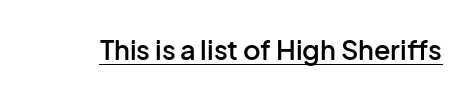
Q: Is the text bold? A: Semi-bold.
Q: Is the text italic (slanted)? A: No, it is upright.
Q: Is the text underlined? A: Yes.
Q: Is the spacing between letters normal or unusually wide? A: Normal.
